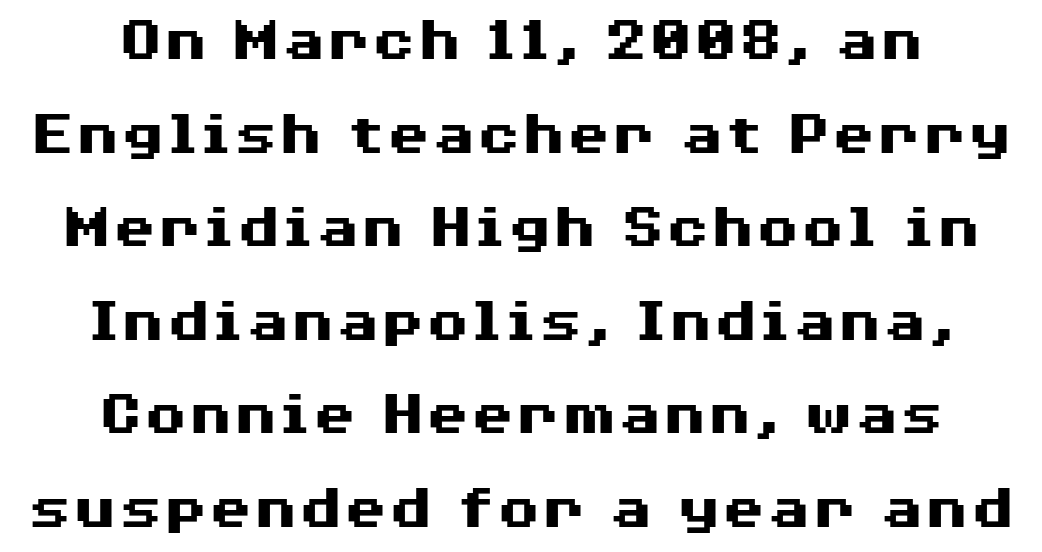
A typesetter would call this proportional, since set widths differ per character. The zone under the glyphs is completely vacant. Default kerning and tracking; the words read as compact shapes. Typographic density is high because the face is bold. Grotesque or geometric, the face here clearly has no serifs. This sample uses an upright cut, with every glyph sitting square on the baseline.
